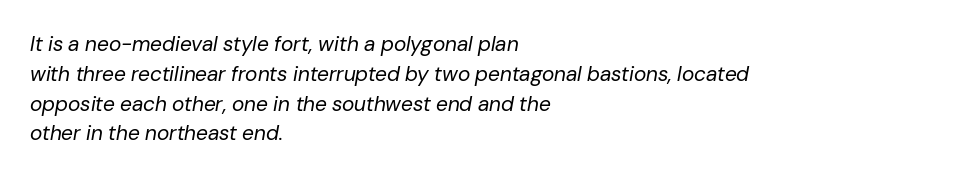
Q: Is the text bold? A: No.
Q: Is the text italic (slanted)? A: Yes, it leans right by about 10 degrees.
Q: Is the text underlined? A: No.
Q: How is the paragraph aligned? A: Left-aligned.
Q: Is the spacing between letters normal or unusually wide? A: Normal.
Q: Is the spacing between lines tight, normal or loose? A: Normal.
